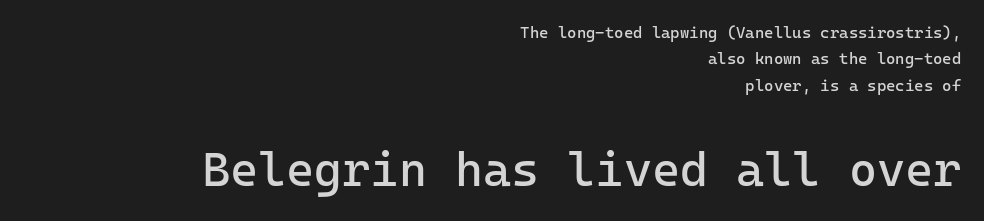
Q: Is the text bold? A: No.
Q: Is the text italic (slanted)? A: No, it is upright.
Q: Is the typeface a serif or a sans-serif typeface? A: Sans-serif.
Q: Is the text underlined? A: No.
Q: How is the paragraph aligned? A: Right-aligned.
Q: Is the spacing between letters normal or unusually wide? A: Normal.
Q: Is the spacing between lines tight, normal or loose? A: Normal.
Q: Which block of text is set in a larger size, the first (top) or the second (bottom)? A: The second (bottom) one.
Q: Width (condensed, normal, or wide)? A: Normal.
Q: Stroke contrast? A: Low.
Q: x-height? A: Medium.
Q: Monospaced? A: Yes.
